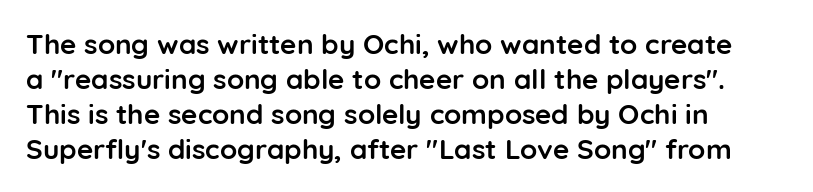
{"serif": "no", "italic": "no", "bold": "yes", "weight": "semibold", "width": "normal", "stroke_contrast": "low", "x_height": "medium", "monospaced": "no", "underline": "no", "align": "left", "line_spacing": "normal", "line_spacing_ratio": 1.25, "letter_spacing": "normal", "letter_spacing_em": 0.0, "glyph_px": 28}
